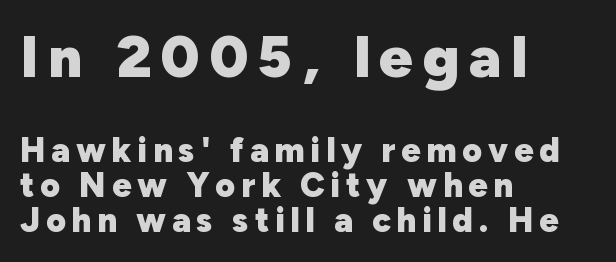
The image shows 59 px heavy sans-serif type, upright; set left-aligned, tight line spacing (1.04x), not underlined; the first (top) block is 1.74x larger; low stroke contrast and a medium x-height.
